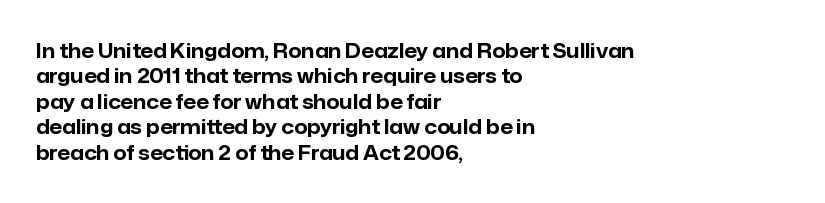
{"italic": "no", "bold": "yes", "underline": "no", "align": "left", "line_spacing": "normal", "line_spacing_ratio": 1.27, "letter_spacing": "normal", "letter_spacing_em": 0.0, "glyph_px": 20}
